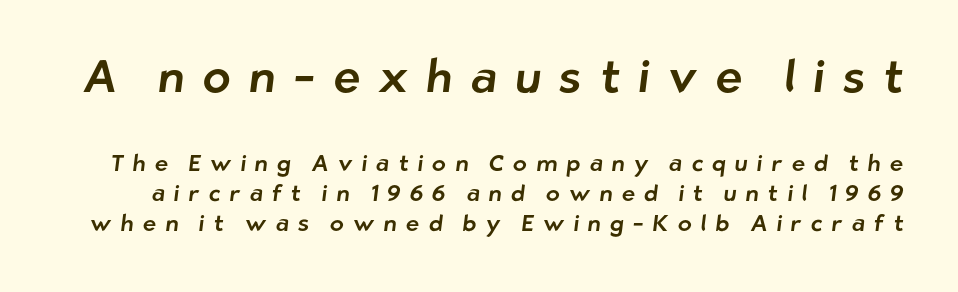
The image shows 46 px sans-serif type; set normal line spacing (1.31x), unusually wide letter spacing (+0.39 em), not underlined; the first (top) block is 2.0x larger; low stroke contrast and a medium x-height.
